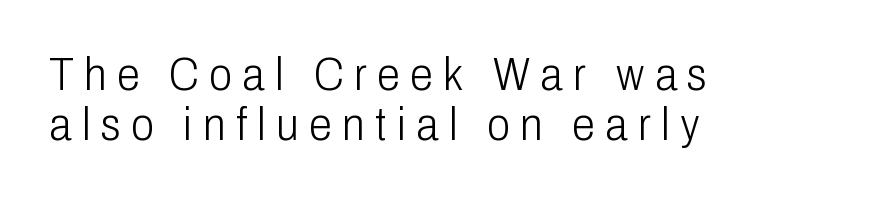
Q: Is the text bold? A: No.
Q: Is the text italic (slanted)? A: No, it is upright.
Q: Is the typeface a serif or a sans-serif typeface? A: Sans-serif.
Q: Is the text underlined? A: No.
Q: How is the paragraph aligned? A: Left-aligned.
Q: Is the spacing between letters normal or unusually wide? A: Unusually wide.
Q: Is the spacing between lines tight, normal or loose? A: Tight.
Q: Width (condensed, normal, or wide)? A: Condensed.
Q: Stroke contrast? A: Low.
Q: x-height? A: Medium.
Q: Monospaced? A: No.
